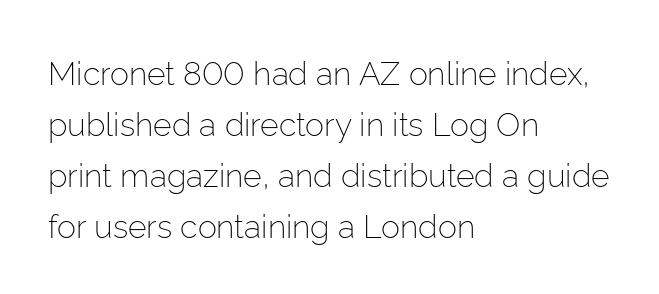
{"serif": "no", "italic": "no", "bold": "no", "weight": "light", "width": "normal", "stroke_contrast": "low", "x_height": "medium", "monospaced": "no", "underline": "no", "align": "left", "line_spacing": "normal", "line_spacing_ratio": 1.59, "letter_spacing": "normal", "letter_spacing_em": 0.0, "glyph_px": 32}
